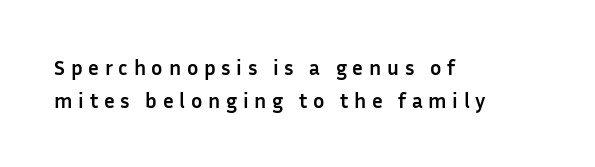
{"italic": "no", "bold": "yes", "underline": "no", "align": "left", "line_spacing": "normal", "line_spacing_ratio": 1.57, "letter_spacing": "wide", "letter_spacing_em": 0.27, "glyph_px": 21}
